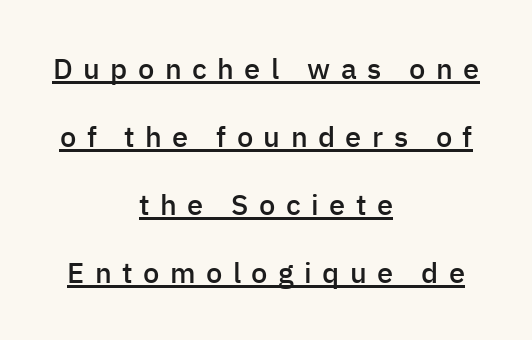
Q: Is the text bold? A: Semi-bold.
Q: Is the text italic (slanted)? A: No, it is upright.
Q: Is the typeface a serif or a sans-serif typeface? A: Sans-serif.
Q: Is the text underlined? A: Yes.
Q: How is the paragraph aligned? A: Centered.
Q: Is the spacing between letters normal or unusually wide? A: Unusually wide.
Q: Is the spacing between lines tight, normal or loose? A: Loose.
Q: Width (condensed, normal, or wide)? A: Normal.
Q: Stroke contrast? A: Low.
Q: x-height? A: Medium.
Q: Monospaced? A: No.
